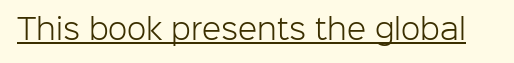
The image shows 28 px light sans-serif type, upright; set normal letter spacing, underlined; low stroke contrast and a medium x-height.
